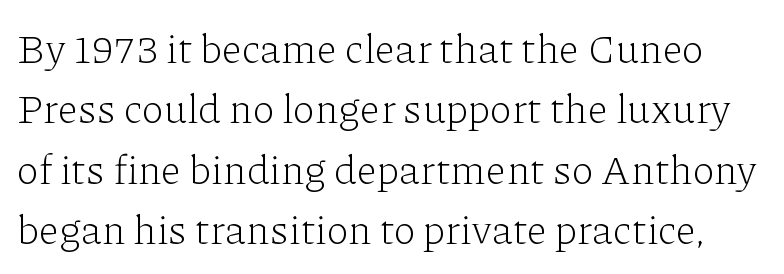
Stroke terminals: seriffed. Plain, unruled lines of type. The line-height multiplier appears to be the usual default. Italic: no, the glyphs are upright roman.
